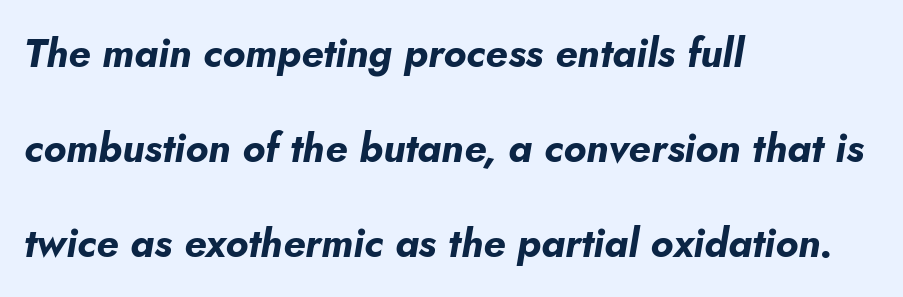
The image shows 40 px bold type, italic (leaning right); set left-aligned, loose line spacing (2.38x), normal letter spacing, not underlined; low stroke contrast and a small x-height.
